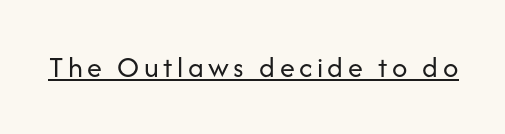
{"serif": "no", "italic": "no", "bold": "no", "weight": "regular", "width": "normal", "stroke_contrast": "low", "x_height": "medium", "monospaced": "no", "underline": "yes", "glyph_px": 30}
